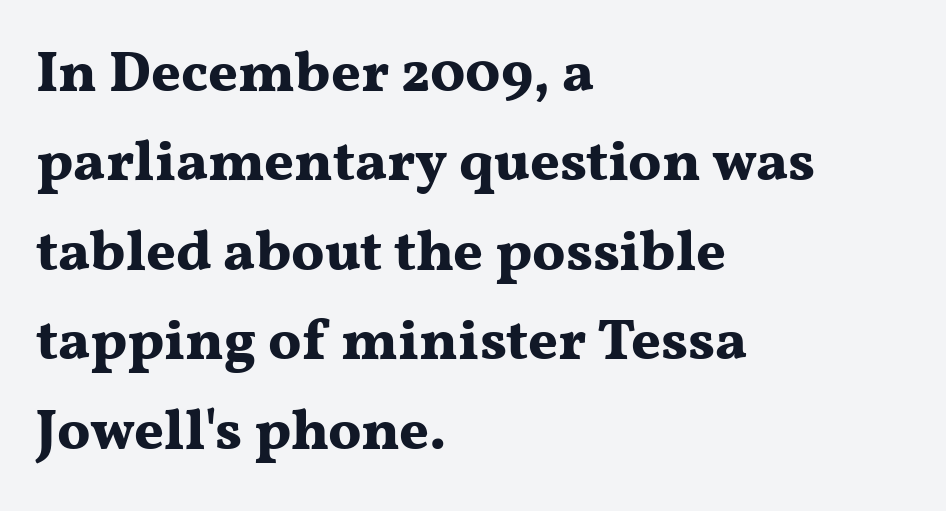
The face used here is proportionally spaced, like ordinary book or web type. Underline: absent. A classic flush-left, rag-right setting is used for this passage. If you measured baseline to baseline, you'd find a middling distance. Does the type have serifs? Yes, each stem ends in a small foot. Upright lettering throughout.
